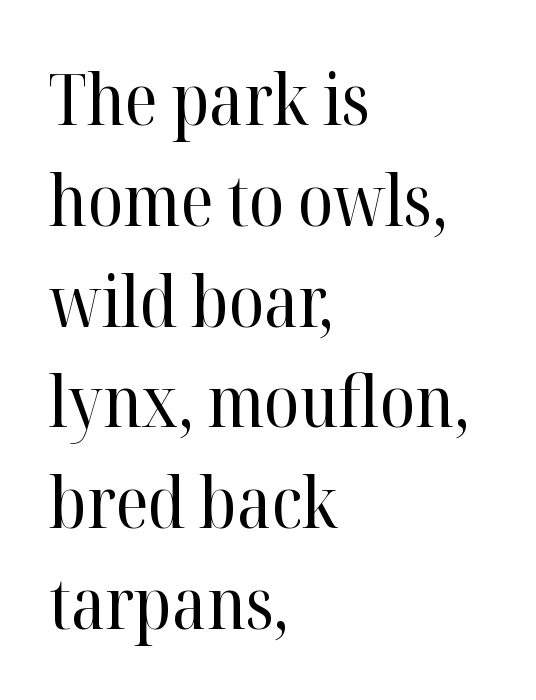
{"serif": "yes", "italic": "no", "bold": "no", "weight": "regular", "width": "normal", "stroke_contrast": "high", "x_height": "medium", "monospaced": "no", "underline": "no", "align": "left", "line_spacing": "normal", "line_spacing_ratio": 1.42, "letter_spacing": "normal", "letter_spacing_em": 0.0, "glyph_px": 71}
